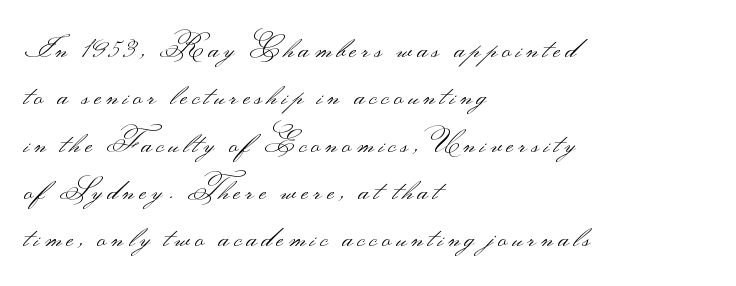
The image shows 29 px light, wide sans-serif type; set left-aligned, normal line spacing (1.63x), not underlined; medium stroke contrast.
